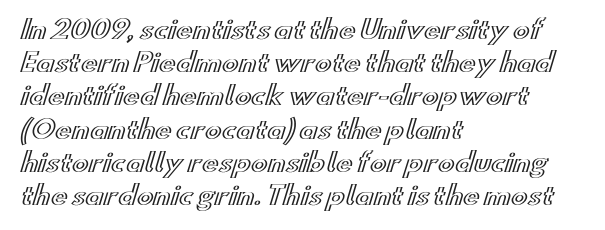
Students, observe: this is what conventionally led text looks like. Look at the tracking — it's just the regular setting, nothing added. The paragraph has a hard left edge and a soft right edge. Check under the words: just untouched page.
